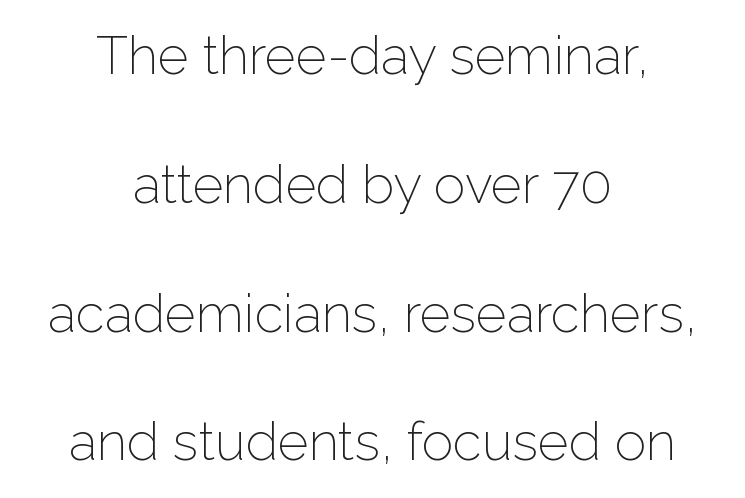
Q: Is the text bold? A: No.
Q: Is the text italic (slanted)? A: No, it is upright.
Q: Is the typeface a serif or a sans-serif typeface? A: Sans-serif.
Q: Is the text underlined? A: No.
Q: How is the paragraph aligned? A: Centered.
Q: Is the spacing between letters normal or unusually wide? A: Normal.
Q: Is the spacing between lines tight, normal or loose? A: Loose.
Q: Width (condensed, normal, or wide)? A: Normal.
Q: Stroke contrast? A: Low.
Q: x-height? A: Medium.
Q: Monospaced? A: No.
